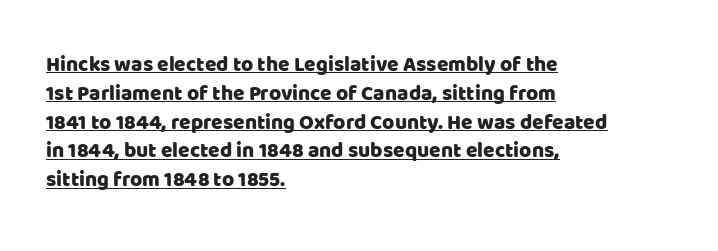
Line beginnings align vertically; line endings do not. Leading: standard. The horizontal fit of the characters is conventional and even. Ordinary non-slanted type is in use. Caption: lettering with a line underneath.
